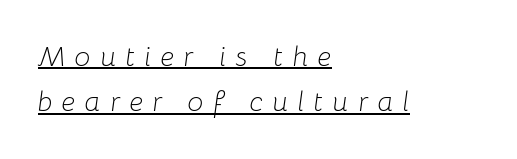
The image shows 28 px light type, italic (leaning right); set left-aligned, normal line spacing (1.62x), unusually wide letter spacing (+0.34 em), underlined; low stroke contrast and a medium x-height.
